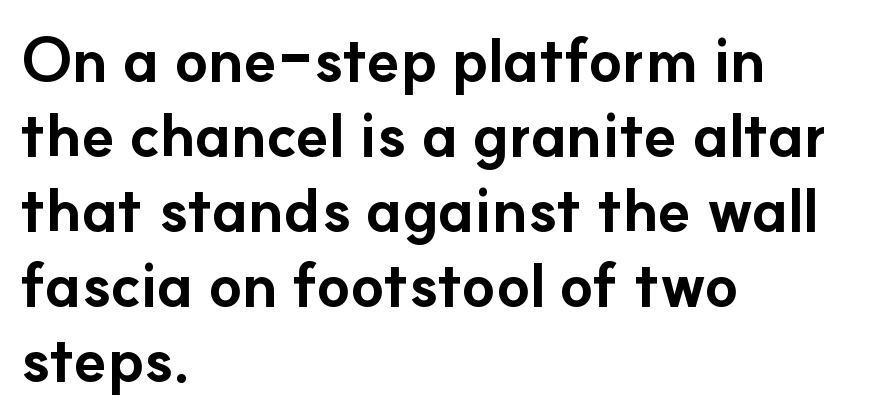
The image shows 61 px bold sans-serif type, upright; set left-aligned, line spacing 1.23x, normal letter spacing, not underlined; low stroke contrast and a small x-height.
